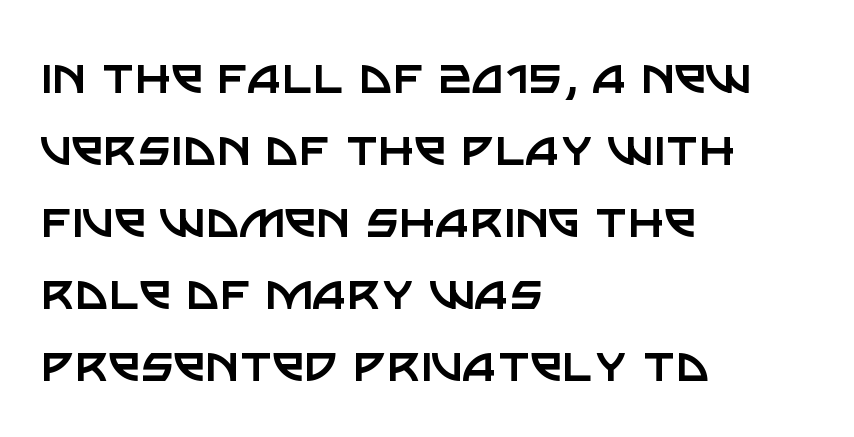
Q: Is the text bold? A: No.
Q: Is the text italic (slanted)? A: No, it is upright.
Q: Is the typeface a serif or a sans-serif typeface? A: Sans-serif.
Q: Is the text underlined? A: No.
Q: How is the paragraph aligned? A: Left-aligned.
Q: Is the spacing between letters normal or unusually wide? A: Normal.
Q: Width (condensed, normal, or wide)? A: Normal.
Q: Stroke contrast? A: Low.
Q: x-height? A: Large.
Q: Monospaced? A: No.
